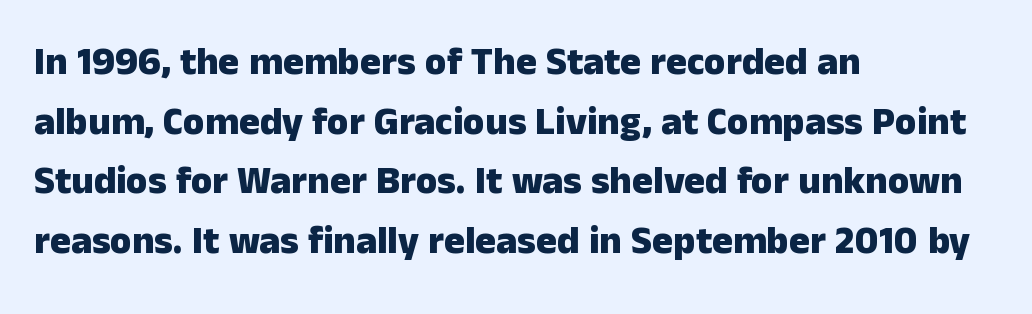
Q: Is the text bold? A: Yes.
Q: Is the text italic (slanted)? A: No, it is upright.
Q: Is the typeface a serif or a sans-serif typeface? A: Sans-serif.
Q: Is the text underlined? A: No.
Q: How is the paragraph aligned? A: Left-aligned.
Q: Is the spacing between letters normal or unusually wide? A: Normal.
Q: Is the spacing between lines tight, normal or loose? A: Normal.
Q: Width (condensed, normal, or wide)? A: Normal.
Q: Stroke contrast? A: Low.
Q: x-height? A: Medium.
Q: Monospaced? A: No.
